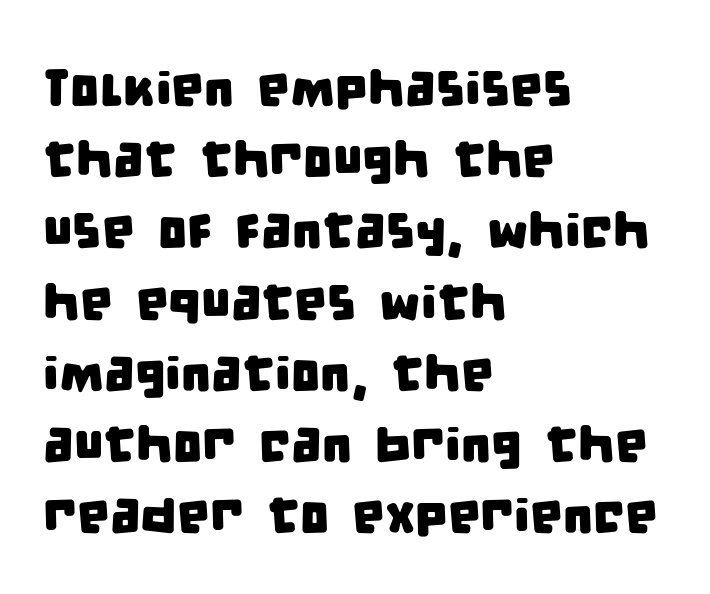
Q: Is the typeface a serif or a sans-serif typeface? A: Sans-serif.
Q: Is the text underlined? A: No.
Q: How is the paragraph aligned? A: Left-aligned.
Q: Is the spacing between letters normal or unusually wide? A: Normal.
Q: Is the spacing between lines tight, normal or loose? A: Normal.
Q: Width (condensed, normal, or wide)? A: Condensed.
Q: Stroke contrast? A: Low.
Q: x-height? A: Large.
Q: Monospaced? A: No.
